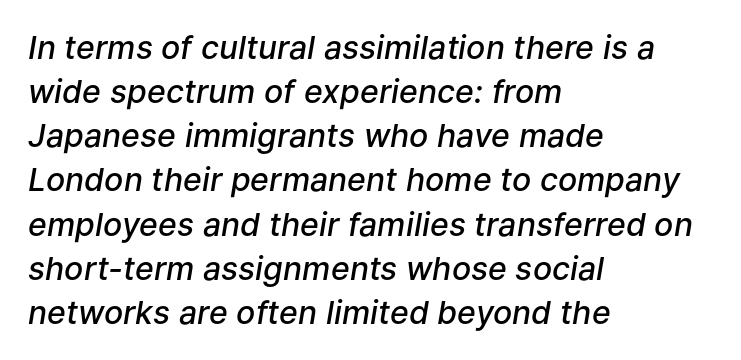
{"italic": "yes", "lean": "right", "slant_degrees": 9, "bold": "semi", "weight": "semibold", "width": "normal", "stroke_contrast": "low", "x_height": "medium", "monospaced": "no", "underline": "no", "align": "left", "line_spacing": "normal", "line_spacing_ratio": 1.38, "letter_spacing": "normal", "letter_spacing_em": 0.0, "glyph_px": 32}
